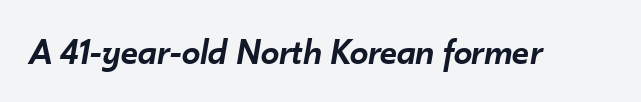
The image shows 37 px semibold type, italic (leaning right); set normal letter spacing, not underlined; low stroke contrast and a small x-height.
